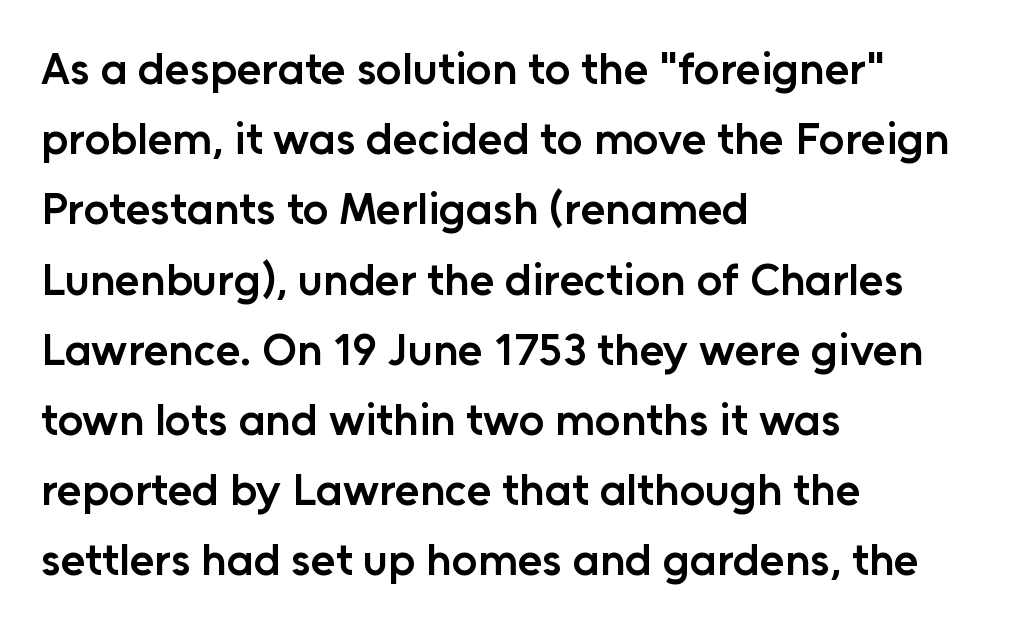
{"serif": "no", "italic": "no", "bold": "semi", "weight": "semibold", "width": "normal", "stroke_contrast": "low", "x_height": "medium", "monospaced": "no", "underline": "no", "align": "left", "line_spacing": "normal", "line_spacing_ratio": 1.56, "letter_spacing": "normal", "letter_spacing_em": 0.0, "glyph_px": 45}
